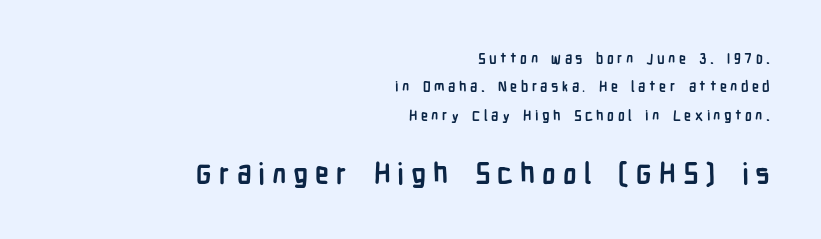
{"serif": "no", "italic": "no", "bold": "yes", "weight": "semibold", "width": "condensed", "stroke_contrast": "low", "x_height": "medium", "monospaced": "no", "underline": "no", "align": "right", "line_spacing": "loose", "line_spacing_ratio": 2.03, "letter_spacing": "wide", "letter_spacing_em": 0.25, "larger_block": "second", "size_ratio": 2.0, "glyph_px": 28}
